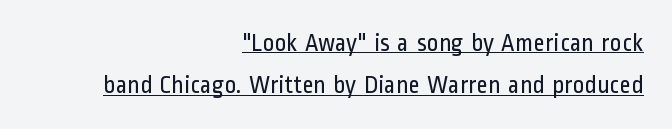
The image shows 25 px text type, upright; set right-aligned, normal line spacing (1.7x), normal letter spacing, underlined.
